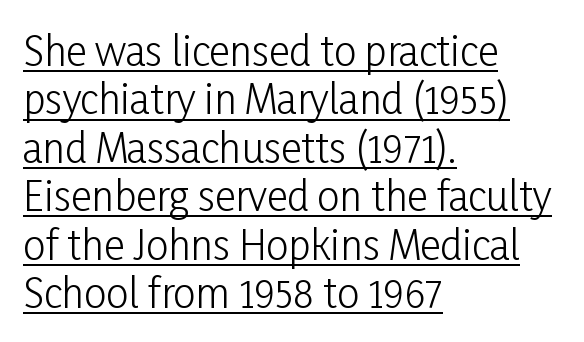
A baseline rule has been typeset under these characters. Typeset ragged right — the left edge is the straight one. Do the characters align in a grid? No, the font is proportional. There is no visible air inserted between adjacent glyphs.
